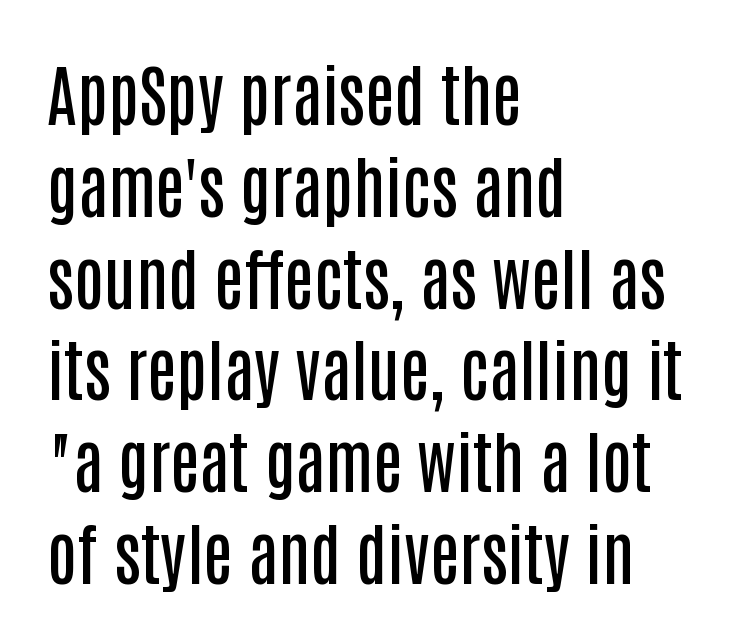
The specimen omits any rule beneath the text block's lines. Successive baselines arrive at the customary interval. Set as a demibold, roughly 600 on the weight scale. Serifs: no, the terminals of the letterforms are clean.
